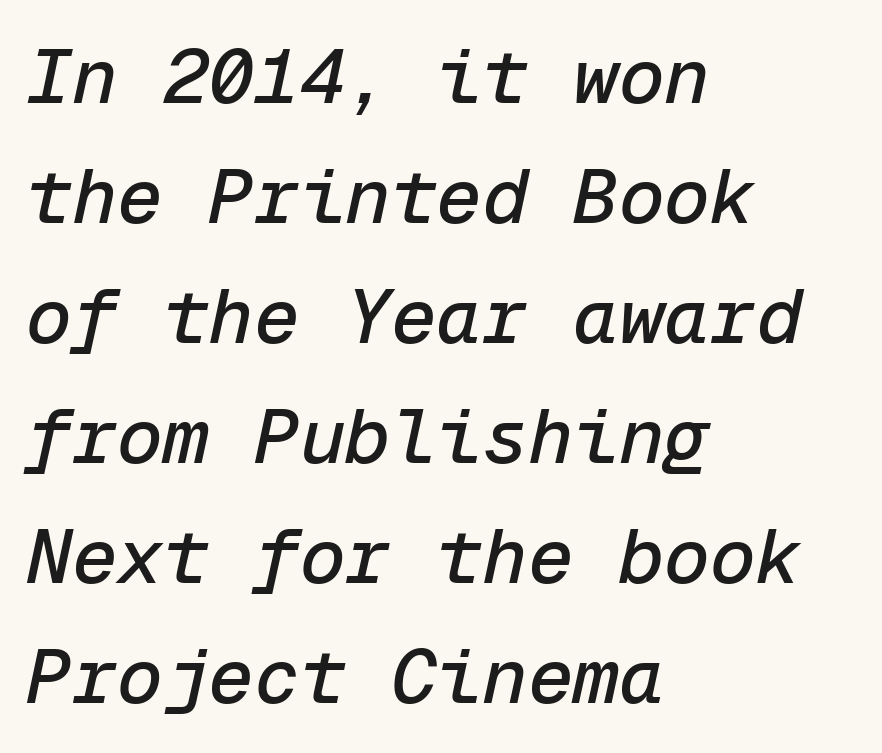
{"italic": "yes", "lean": "right", "slant_degrees": 12, "width": "normal", "stroke_contrast": "low", "x_height": "medium", "monospaced": "yes", "underline": "no", "align": "left", "line_spacing": "normal", "line_spacing_ratio": 1.58, "letter_spacing": "normal", "letter_spacing_em": 0.0, "glyph_px": 76}
